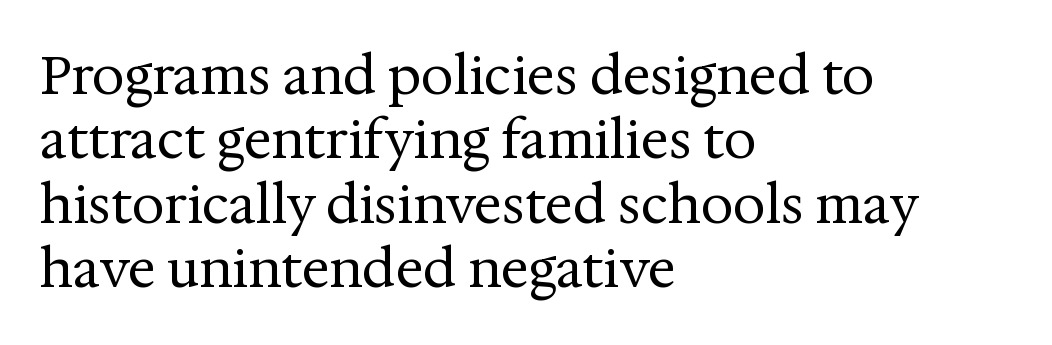
The image shows 52 px regular-weight serif type, upright; set left-aligned, line spacing 1.24x, normal letter spacing, not underlined; medium stroke contrast and a medium x-height.
